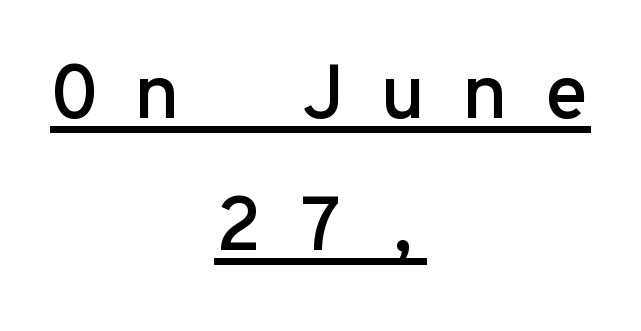
{"serif": "no", "italic": "no", "width": "normal", "stroke_contrast": "low", "x_height": "medium", "monospaced": "yes", "underline": "yes", "align": "center", "line_spacing_ratio": 1.72, "letter_spacing": "wide", "letter_spacing_em": 0.45, "glyph_px": 77}
